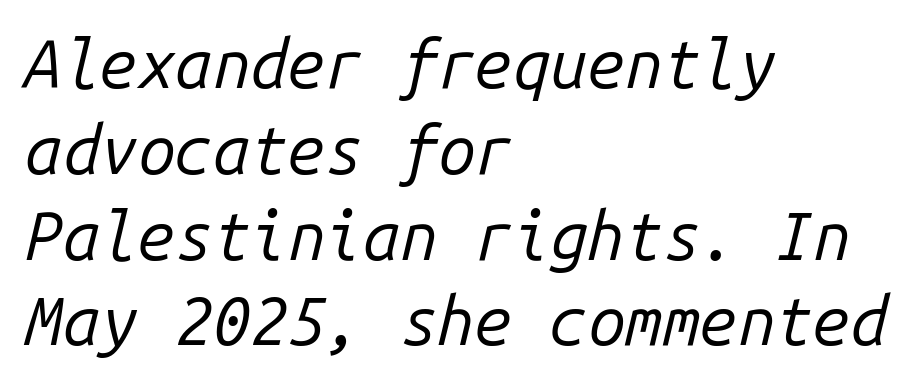
Regarding leading, the lines here are spaced in the standard way. The rag falls on the right side of this text block. The rendering uses typewriter-style spacing with identical character cells. Tracking here is standard; glyphs follow each other at the usual distance. Descenders hang freely into open space. The font is comparable to plain body text, perhaps lighter.
